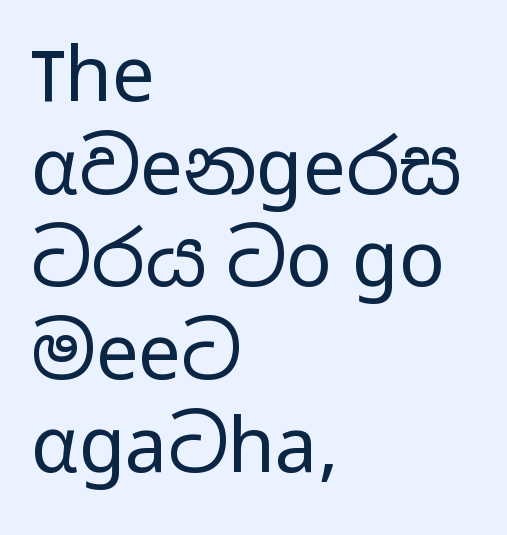
The passage shown is typeset with a sans-serif family. Only glyphs here, with clear space below each row. Stroke mass is kept to a normal reading level or below. A roman cut, with each character standing at attention. This sample has the flowing, uneven cadence of proportional lettering. Words appear dense and cohesive because spacing is normal.
